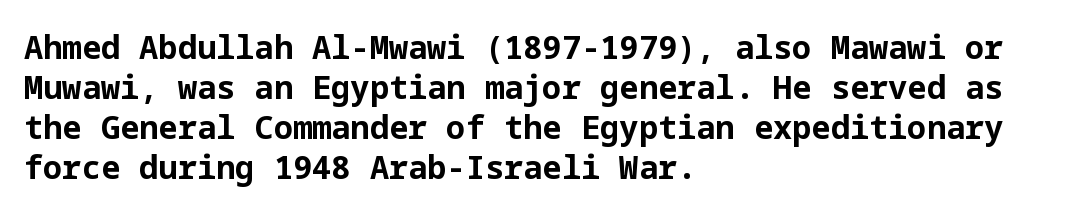
Q: Is the text bold? A: Yes.
Q: Is the text italic (slanted)? A: No, it is upright.
Q: Is the typeface a serif or a sans-serif typeface? A: Sans-serif.
Q: Is the text underlined? A: No.
Q: How is the paragraph aligned? A: Left-aligned.
Q: Is the spacing between letters normal or unusually wide? A: Normal.
Q: Is the spacing between lines tight, normal or loose? A: Normal.
Q: Width (condensed, normal, or wide)? A: Normal.
Q: Stroke contrast? A: Low.
Q: x-height? A: Medium.
